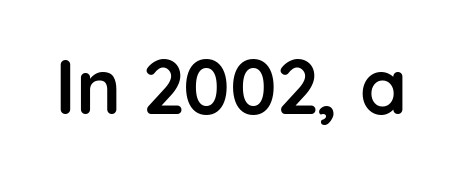
The image shows 76 px semibold sans-serif type, upright; set normal letter spacing, not underlined; low stroke contrast and a medium x-height.
